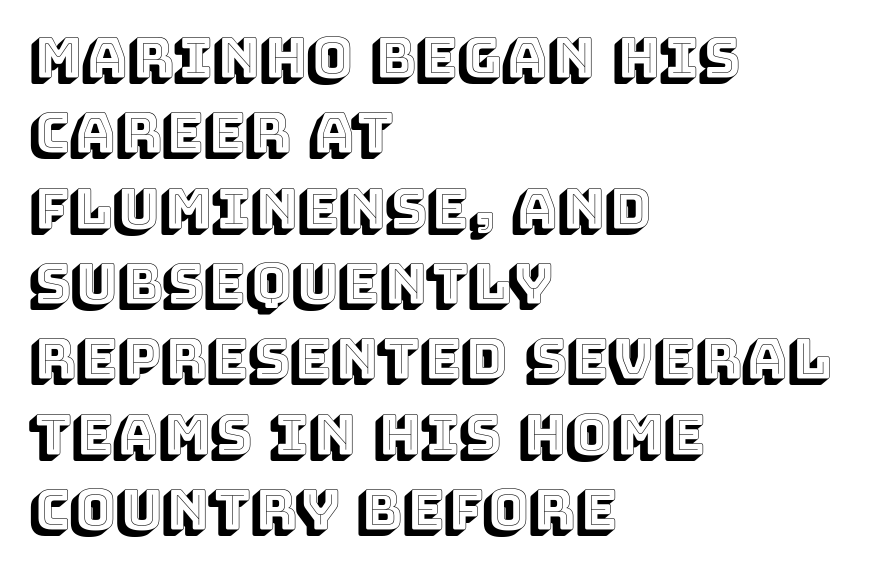
The image shows 55 px text type, upright; set left-aligned, normal line spacing (1.37x), normal letter spacing, not underlined; a large x-height.
